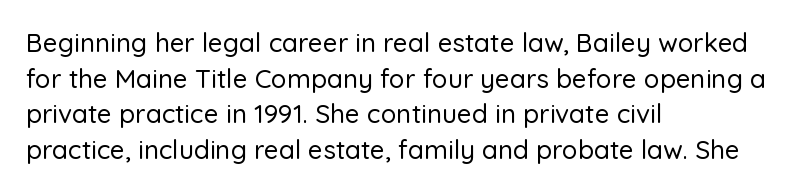
Q: Is the text italic (slanted)? A: No, it is upright.
Q: Is the text underlined? A: No.
Q: How is the paragraph aligned? A: Left-aligned.
Q: Is the spacing between letters normal or unusually wide? A: Normal.
Q: Is the spacing between lines tight, normal or loose? A: Normal.
